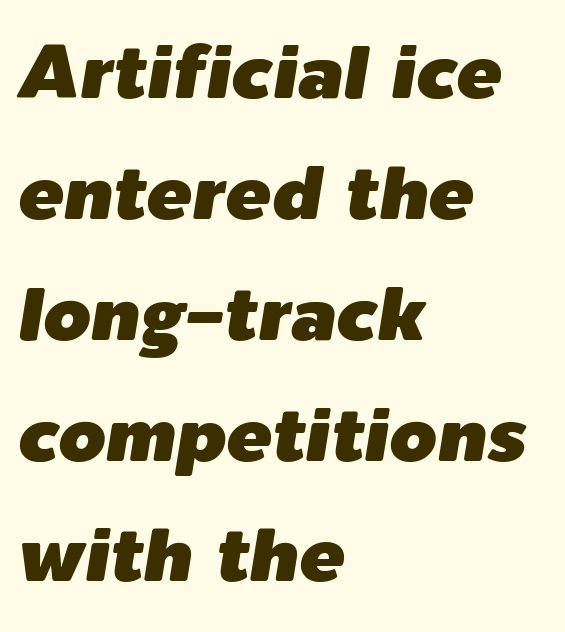
Q: Is the text italic (slanted)? A: Yes, it leans right by about 9 degrees.
Q: Is the text underlined? A: No.
Q: How is the paragraph aligned? A: Left-aligned.
Q: Is the spacing between letters normal or unusually wide? A: Normal.
Q: Is the spacing between lines tight, normal or loose? A: Normal.
Q: Width (condensed, normal, or wide)? A: Normal.
Q: Stroke contrast? A: Low.
Q: x-height? A: Medium.
Q: Monospaced? A: No.
